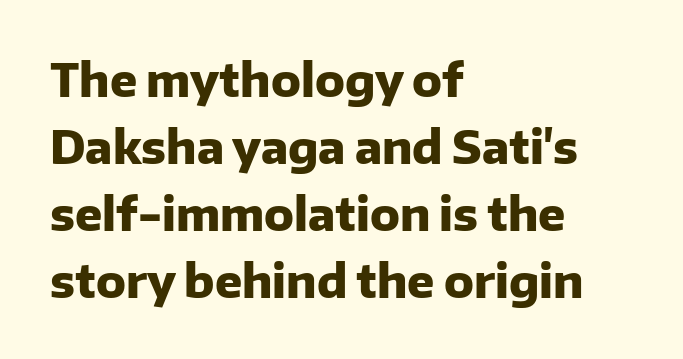
Regarding serifs, this sample does without them. These lines sit exactly where default settings would place them. Descenders hang freely into open space. Caption: bold face, heavy strokes. These lines were composed using upright roman letters.
